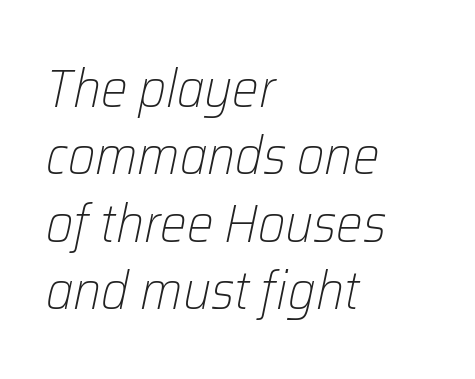
The image shows 53 px light type, italic (leaning right); set left-aligned, normal line spacing (1.27x), normal letter spacing, not underlined; low stroke contrast and a medium x-height.
